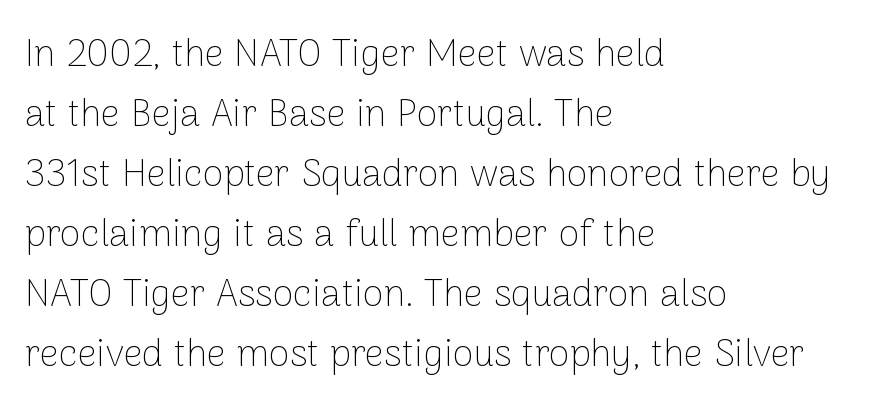
The image shows 38 px thin sans-serif type, upright; set left-aligned, normal line spacing (1.58x), normal letter spacing, not underlined; low stroke contrast and a medium x-height.
